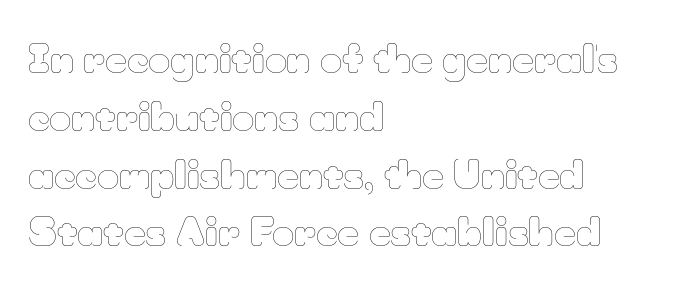
Underlining? Definitely not there. No extra ink here — the face is not bold. The letters stand upright; this is a roman face. The passage shown is typed in a proportional face where columns would drift.
